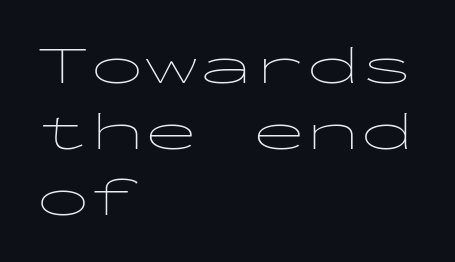
{"serif": "no", "italic": "no", "bold": "no", "weight": "thin", "width": "wide", "stroke_contrast": "low", "x_height": "medium", "monospaced": "yes", "underline": "no", "align": "left", "line_spacing_ratio": 1.22, "letter_spacing": "normal", "letter_spacing_em": 0.0, "glyph_px": 54}
